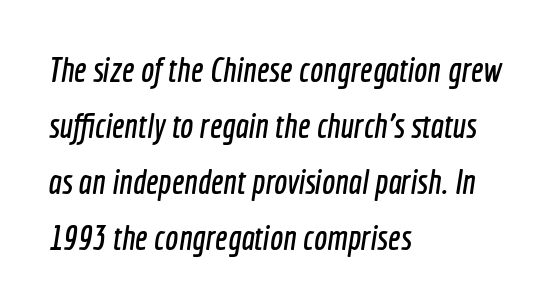
The font family rendered here belongs to the sans-serif group. A typesetter would call this leading conventional body-copy spacing. This sample is left-justified, so line endings fall wherever the words run out. The baseline area is clear. Note the varied advance widths — an 'i' is clearly narrower than an 'm'.
